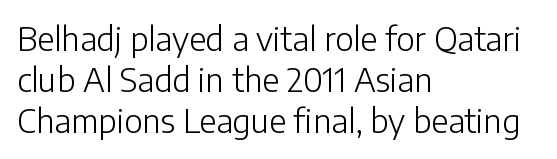
{"serif": "no", "italic": "no", "bold": "no", "weight": "light", "width": "normal", "stroke_contrast": "low", "x_height": "medium", "monospaced": "no", "underline": "no", "align": "left", "line_spacing": "normal", "line_spacing_ratio": 1.25, "letter_spacing": "normal", "letter_spacing_em": 0.0, "glyph_px": 33}
